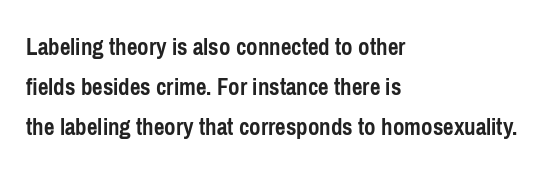
The image shows 25 px bold type, upright; set left-aligned, normal line spacing (1.61x), normal letter spacing, not underlined.
